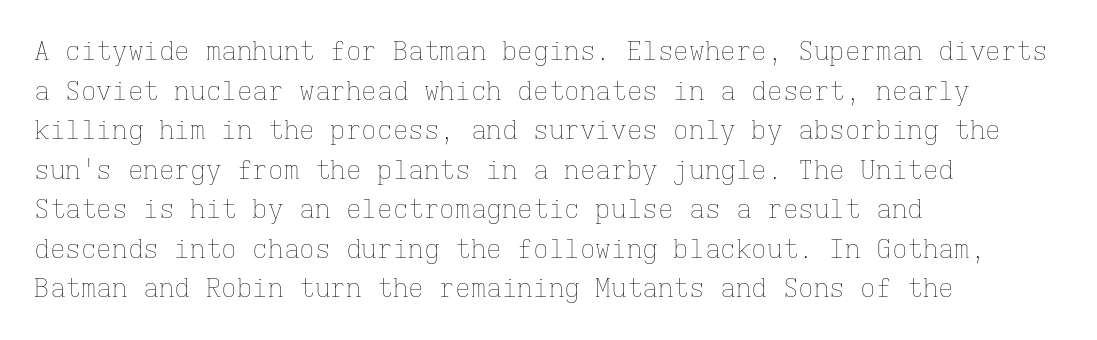
The image shows 26 px text type, upright; set left-aligned, normal line spacing (1.52x), normal letter spacing, not underlined.
